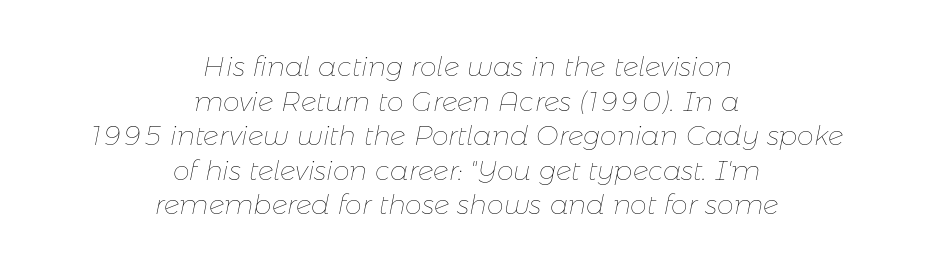
Q: Is the text bold? A: No.
Q: Is the text italic (slanted)? A: Yes, it leans right by about 11 degrees.
Q: Is the text underlined? A: No.
Q: How is the paragraph aligned? A: Centered.
Q: Is the spacing between letters normal or unusually wide? A: Normal.
Q: Is the spacing between lines tight, normal or loose? A: Normal.
